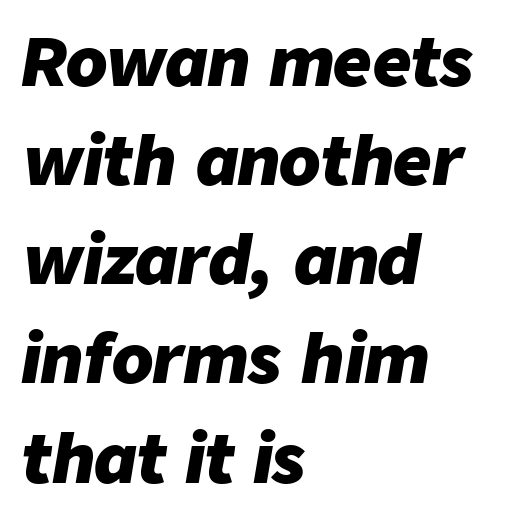
Q: Is the text bold? A: Yes.
Q: Is the text italic (slanted)? A: Yes, it leans right by about 9 degrees.
Q: Is the text underlined? A: No.
Q: How is the paragraph aligned? A: Left-aligned.
Q: Is the spacing between letters normal or unusually wide? A: Normal.
Q: Is the spacing between lines tight, normal or loose? A: Normal.
Q: Width (condensed, normal, or wide)? A: Normal.
Q: Stroke contrast? A: Low.
Q: x-height? A: Medium.
Q: Monospaced? A: No.
